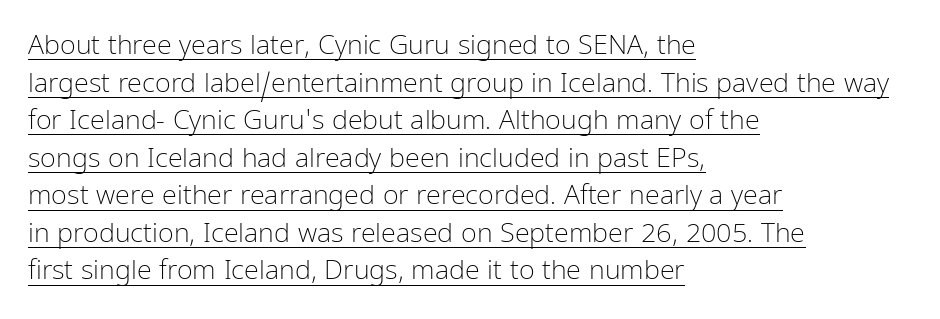
Does extra space separate the letters? No, they use regular spacing. Posture: vertical. The paragraph has a hard left edge and a soft right edge. Each line of the rendering has a horizontal stroke beneath the glyphs. Compared with a typical body face, this is equally light or lighter still. The space between consecutive lines is moderate.
